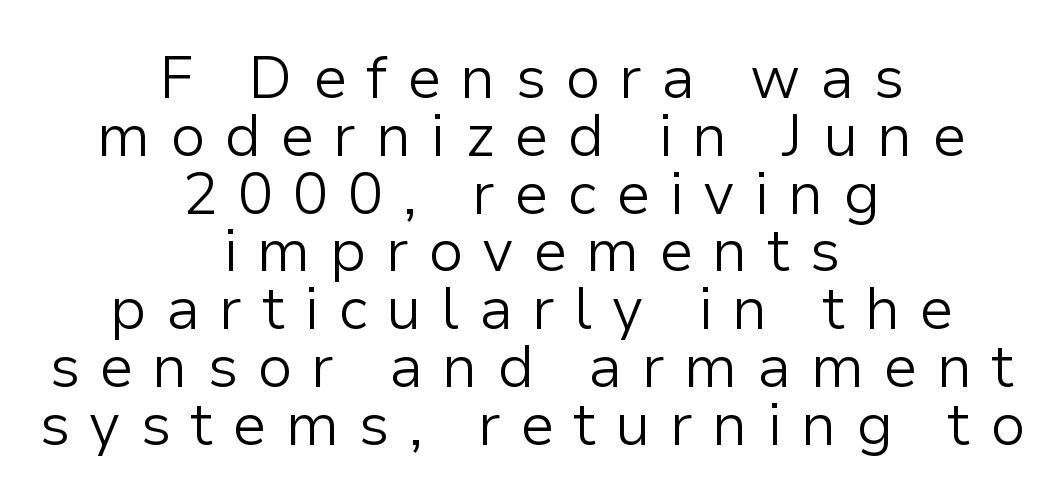
The passage shown is typed in a proportional face where columns would drift. No word sits above an underline. The passage shown has open, widely tracked lettering throughout. Examine the stroke ends and you'll find no serifs. Style check: upright. Which margin do the lines hug? Neither — every line sits in the middle.
